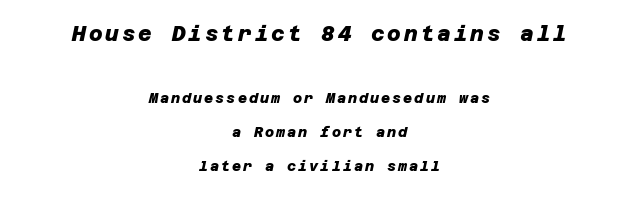
Q: Is the text bold? A: Yes.
Q: Is the text underlined? A: No.
Q: How is the paragraph aligned? A: Centered.
Q: Is the spacing between lines tight, normal or loose? A: Loose.
Q: Which block of text is set in a larger size, the first (top) or the second (bottom)? A: The first (top) one.
